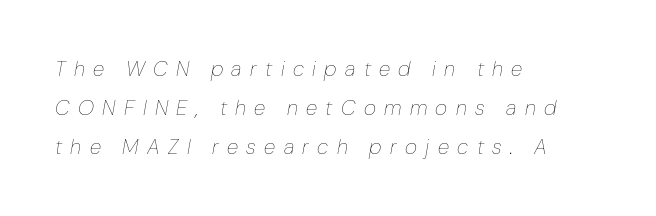
The image shows 21 px text type, italic (leaning right); set left-aligned, line spacing 1.85x, unusually wide letter spacing (+0.4 em), not underlined.
